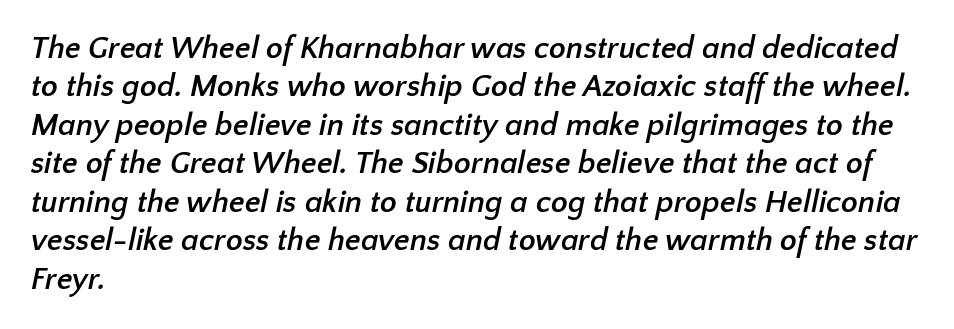
{"serif": "no", "bold": "yes", "weight": "semibold", "width": "normal", "stroke_contrast": "low", "x_height": "medium", "monospaced": "no", "underline": "no", "align": "left", "line_spacing_ratio": 1.24, "letter_spacing": "normal", "letter_spacing_em": 0.0, "glyph_px": 31}
